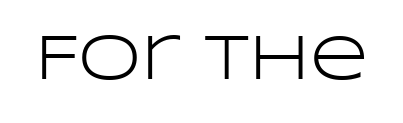
These lines are rendered in a variable-pitch font. The text was rendered using a sans face with plain stroke endings. The specimen omits any rule beneath the text block's lines. Observe the ordinary spacing: letters are neighbours, not strangers. The letters stand upright; this is a roman face. Weight: regular or lighter.
